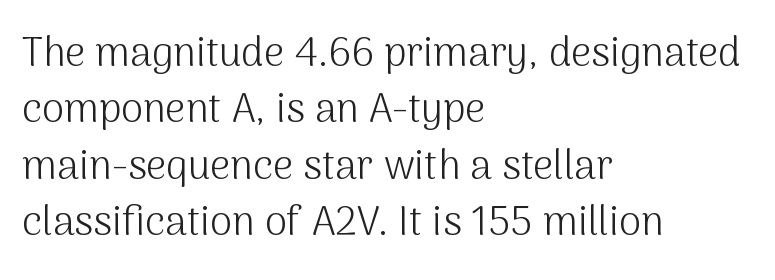
{"serif": "no", "italic": "no", "bold": "no", "weight": "light", "width": "normal", "stroke_contrast": "medium", "x_height": "medium", "monospaced": "no", "underline": "no", "align": "left", "line_spacing": "normal", "line_spacing_ratio": 1.41, "letter_spacing": "normal", "letter_spacing_em": 0.0, "glyph_px": 40}
